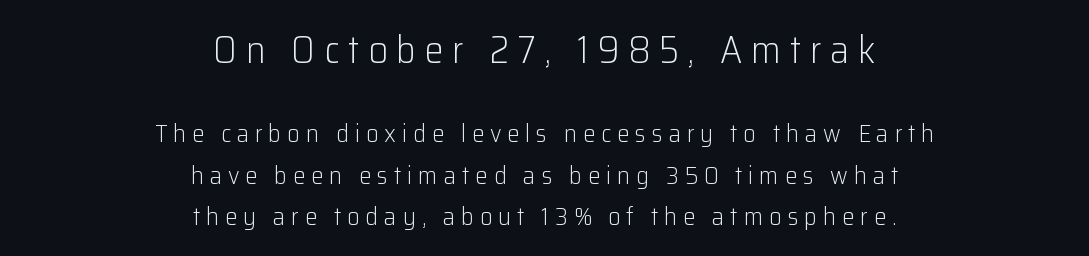
The rendering uses a moderate line-height, typical for paragraphs. The composition opens big and finishes small. Grotesque or geometric, the face here clearly has no serifs. You can tell it's not italic because the verticals are truly vertical.
